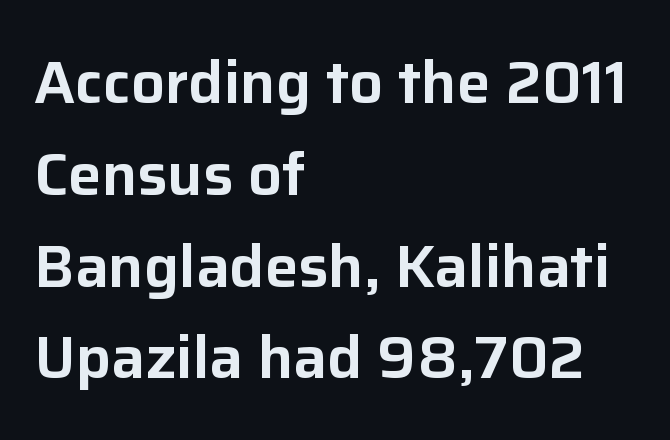
Q: Is the text italic (slanted)? A: No, it is upright.
Q: Is the typeface a serif or a sans-serif typeface? A: Sans-serif.
Q: Is the text underlined? A: No.
Q: How is the paragraph aligned? A: Left-aligned.
Q: Is the spacing between letters normal or unusually wide? A: Normal.
Q: Is the spacing between lines tight, normal or loose? A: Normal.
Q: Width (condensed, normal, or wide)? A: Normal.
Q: Stroke contrast? A: Low.
Q: x-height? A: Medium.
Q: Monospaced? A: No.
